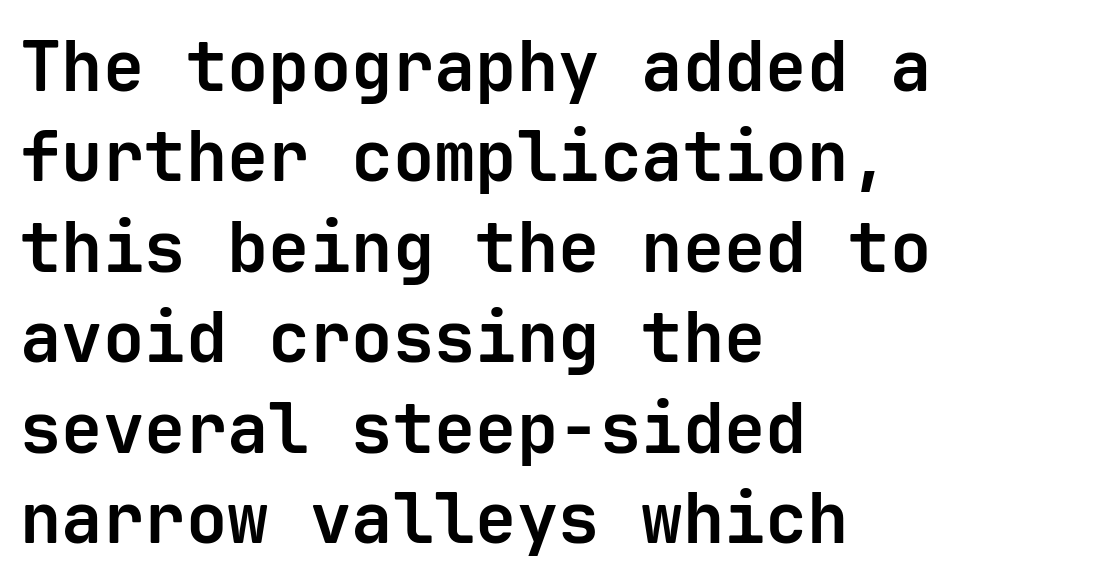
On the weight axis this lands at bold, roughly 700. Spacing between characters is what you'd get straight out of the box. The font family rendered here belongs to the sans-serif group. Words float on clear page, feet unadorned. No italicization has been applied; the sample stays upright. Compared with typical paragraphs, the rows here are spaced about the same.
